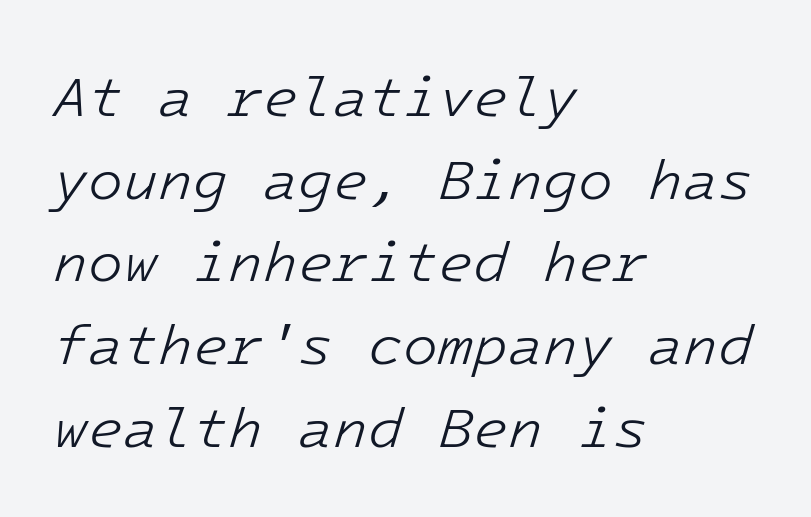
The image shows 57 px light type, italic (leaning right), monospaced; set left-aligned, normal line spacing (1.45x), normal letter spacing, not underlined; low stroke contrast and a medium x-height.
